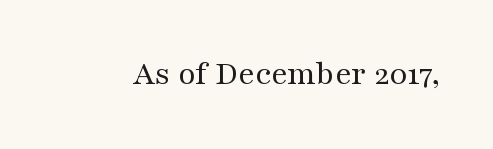
Bare-footed words on every line. Typographically, this falls in the serif category. Ordinary non-slanted type is in use. Here the glyphs are tracked normally, forming tight word shapes.
